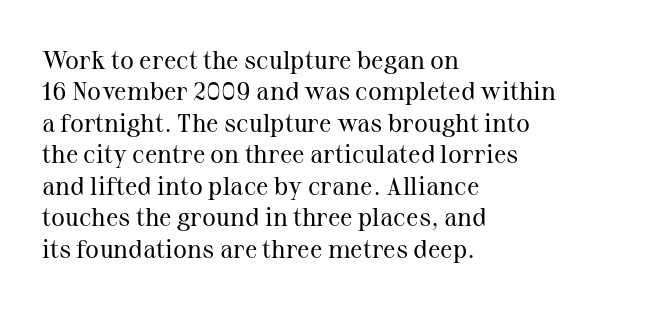
Q: Is the text bold? A: No.
Q: Is the text italic (slanted)? A: No, it is upright.
Q: Is the text underlined? A: No.
Q: How is the paragraph aligned? A: Left-aligned.
Q: Is the spacing between letters normal or unusually wide? A: Normal.
